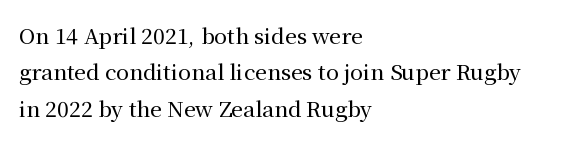
The image shows 21 px text type, upright; set left-aligned, line spacing 1.73x, normal letter spacing, not underlined.
